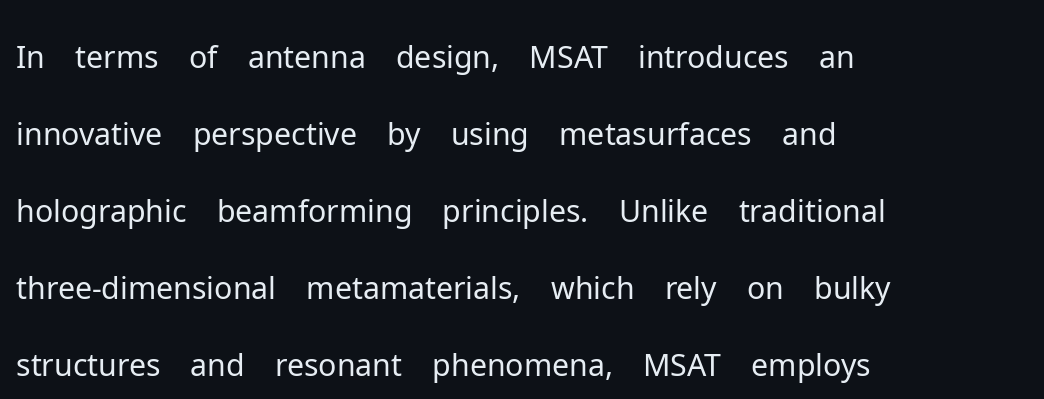
Q: Is the text bold? A: No.
Q: Is the text italic (slanted)? A: No, it is upright.
Q: Is the typeface a serif or a sans-serif typeface? A: Sans-serif.
Q: Is the text underlined? A: No.
Q: How is the paragraph aligned? A: Left-aligned.
Q: Is the spacing between letters normal or unusually wide? A: Normal.
Q: Width (condensed, normal, or wide)? A: Normal.
Q: Stroke contrast? A: Low.
Q: x-height? A: Medium.
Q: Monospaced? A: No.
